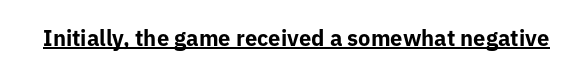
The face used here is rendered with its standard letterfit. These lines were composed using upright roman letters. Strokes here are thick enough to call this a true bold. Is there an underline? Yes — a line sits under the letters.
